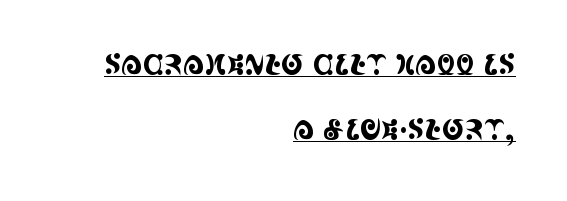
Underlined type. What's the leading like? Stretched, with rows far apart. Typeset ragged left — the right edge is the straight one. Posture: vertical.
